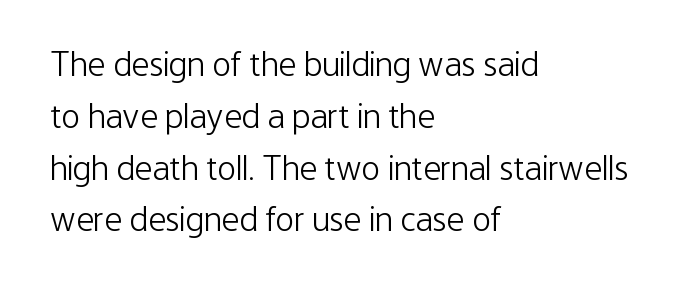
Q: Is the text bold? A: No.
Q: Is the text italic (slanted)? A: No, it is upright.
Q: Is the typeface a serif or a sans-serif typeface? A: Sans-serif.
Q: Is the text underlined? A: No.
Q: How is the paragraph aligned? A: Left-aligned.
Q: Is the spacing between letters normal or unusually wide? A: Normal.
Q: Is the spacing between lines tight, normal or loose? A: Normal.
Q: Width (condensed, normal, or wide)? A: Condensed.
Q: Stroke contrast? A: Low.
Q: x-height? A: Medium.
Q: Monospaced? A: No.
